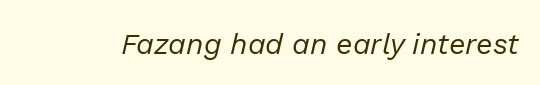
Q: Is the text bold? A: No.
Q: Is the text italic (slanted)? A: Yes, it leans right by about 13 degrees.
Q: Is the text underlined? A: No.
Q: Is the spacing between letters normal or unusually wide? A: Normal.
Q: Width (condensed, normal, or wide)? A: Normal.
Q: Stroke contrast? A: Low.
Q: x-height? A: Medium.
Q: Monospaced? A: No.
